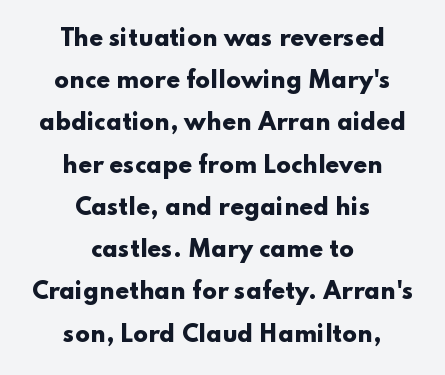
{"italic": "no", "bold": "yes", "underline": "no", "align": "center", "line_spacing": "loose", "line_spacing_ratio": 1.92, "letter_spacing": "normal", "letter_spacing_em": 0.0, "glyph_px": 22}
